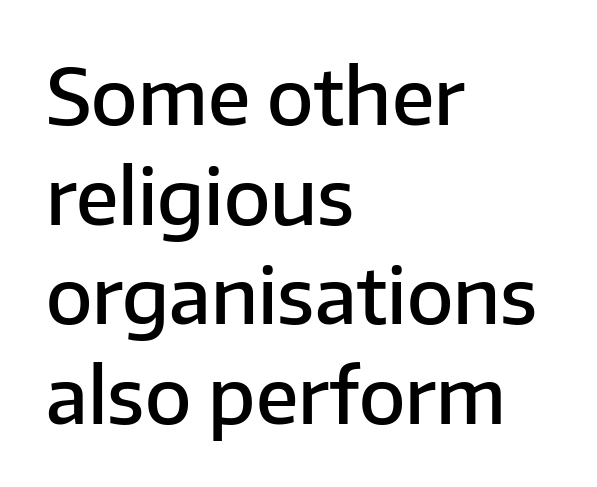
{"serif": "no", "italic": "no", "bold": "semi", "weight": "semibold", "width": "normal", "stroke_contrast": "low", "x_height": "medium", "monospaced": "no", "underline": "no", "align": "left", "line_spacing": "normal", "line_spacing_ratio": 1.31, "letter_spacing": "normal", "letter_spacing_em": 0.0, "glyph_px": 76}
